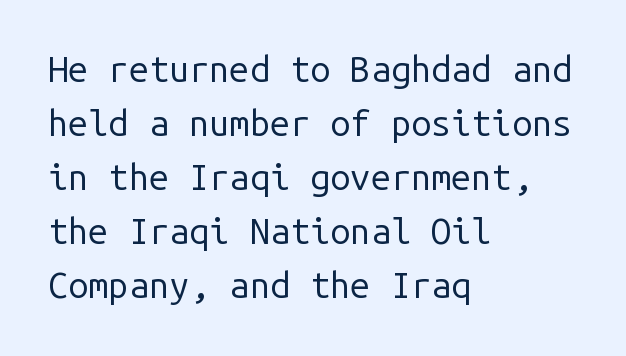
The image shows 36 px regular-weight sans-serif type, upright, monospaced; set left-aligned, normal line spacing (1.5x), normal letter spacing, not underlined; low stroke contrast and a medium x-height.
